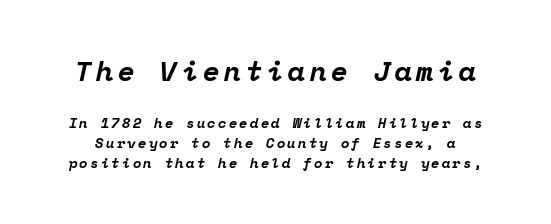
The image shows 28 px bold serif type, italic (leaning right), monospaced; set normal line spacing (1.44x), not underlined; the first (top) block is 2.0x larger; low stroke contrast and a medium x-height.
